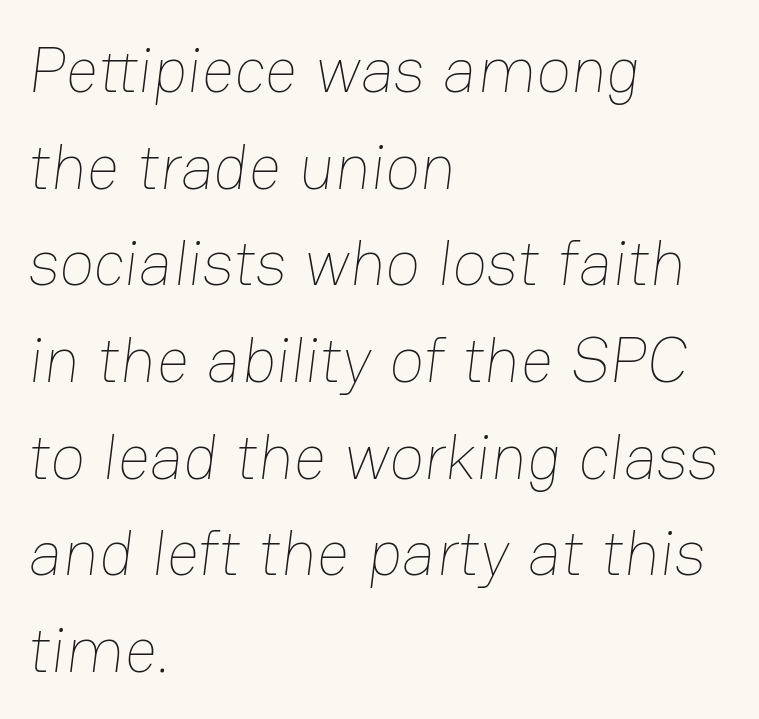
The image shows 64 px thin type; set left-aligned, normal line spacing (1.51x), normal letter spacing, not underlined; low stroke contrast and a medium x-height.
